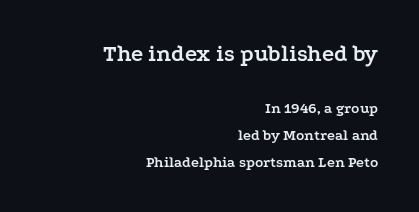
Q: Is the text bold? A: Yes.
Q: Is the text italic (slanted)? A: No, it is upright.
Q: Is the text underlined? A: No.
Q: How is the paragraph aligned? A: Right-aligned.
Q: Is the spacing between letters normal or unusually wide? A: Normal.
Q: Which block of text is set in a larger size, the first (top) or the second (bottom)? A: The first (top) one.
